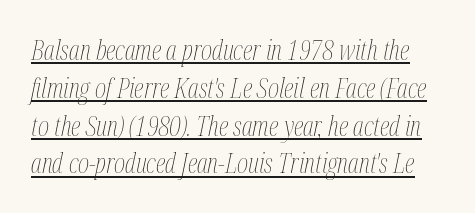
{"italic": "yes", "lean": "right", "slant_degrees": 12, "bold": "no", "underline": "yes", "line_spacing": "normal", "line_spacing_ratio": 1.4, "letter_spacing": "normal", "letter_spacing_em": 0.0, "glyph_px": 27}
